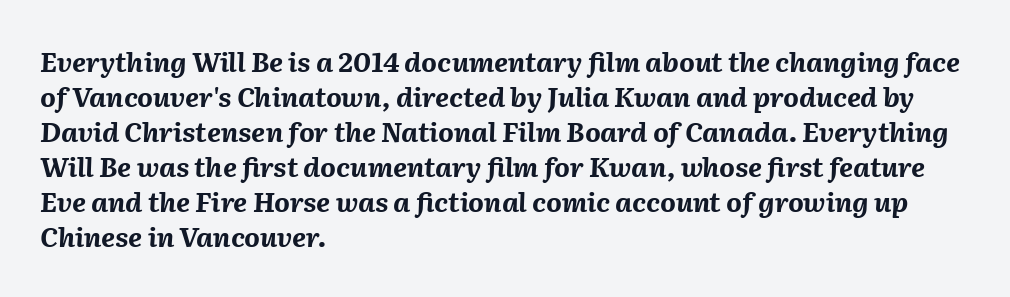
Nobody touched the tracking dial on this one. Designer's note — italics engaged. Horizontal bands of white between lines are of average thickness. Alignment: flush left. Quick note: underline off.
